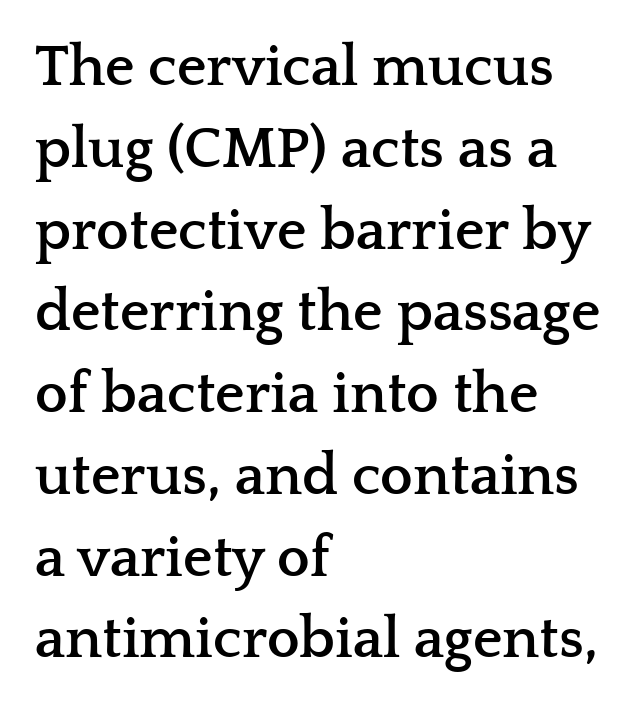
The face used here is proportionally spaced, like ordinary book or web type. Italic? Not at all — the glyphs are vertical. Alignment: flush left. Does the weight exceed regular? Yes, all the way to bold. This rendering leaves character spacing at its baseline value. The leading is moderate, giving the passage an even texture.
